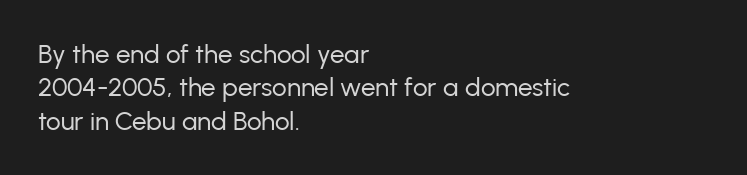
Compared with typical paragraphs, the rows here are spaced about the same. The letters stand straight up with perfectly vertical stems. Short and long lines alike share a common starting point at left. Is the stroke heavy? The answer is a plain regular-or-lighter. In terms of letterspacing, this is plain default setting. Just letters on the line, the space beneath them empty.
